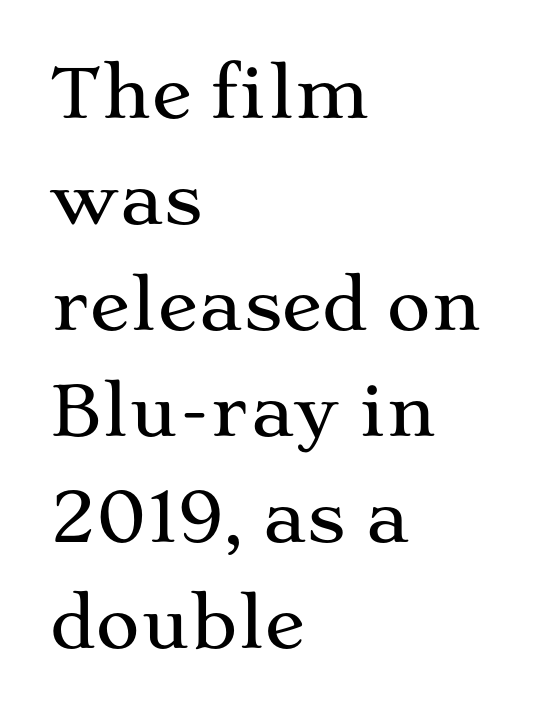
The image shows 68 px wide serif type, upright; set left-aligned, normal line spacing (1.56x), normal letter spacing, not underlined; medium stroke contrast and a medium x-height.
